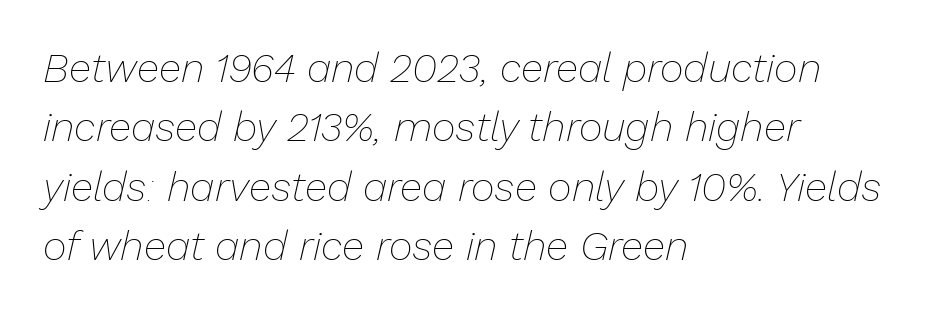
Letters have the restrained weight of plain body copy at most. Every character sits at an angle, as italics do. Glyph-to-glyph distance matches everyday printed text. Compared with a centered layout, this one pins lines to the left instead. Proportional: the letters do not fall into vertical columns.
